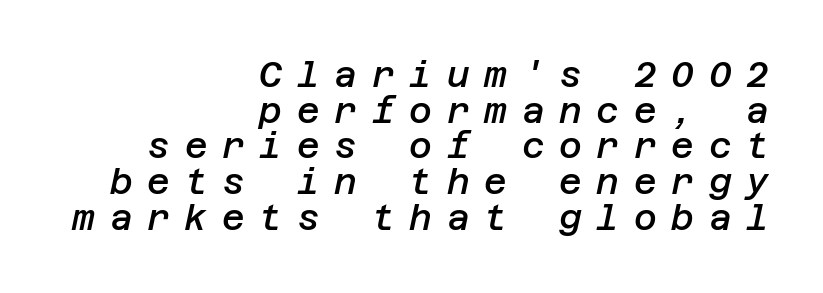
The image shows 35 px semibold type, italic (leaning right); set right-aligned, tight line spacing (1.02x), unusually wide letter spacing (+0.42 em), not underlined; low stroke contrast and a large x-height.
